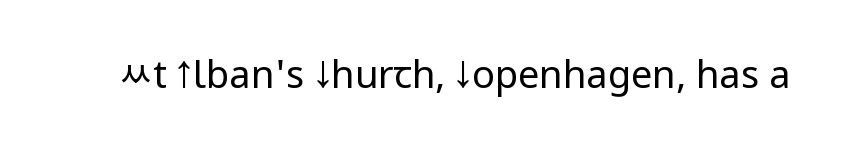
The image shows 38 px regular-weight, condensed sans-serif type, upright; set normal letter spacing, not underlined; low stroke contrast.
